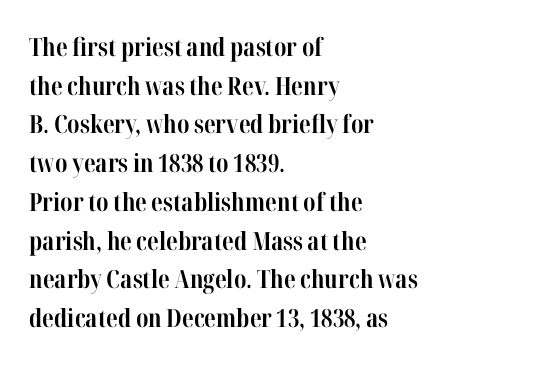
{"italic": "no", "bold": "yes", "underline": "no", "align": "left", "line_spacing": "normal", "line_spacing_ratio": 1.55, "letter_spacing": "normal", "letter_spacing_em": 0.0, "glyph_px": 25}
